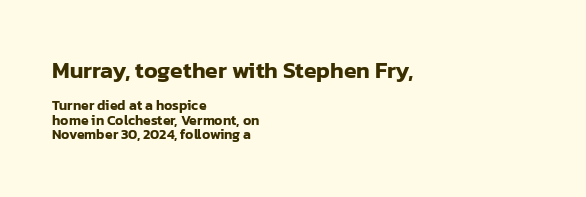
Q: Is the text italic (slanted)? A: No, it is upright.
Q: Is the text underlined? A: No.
Q: How is the paragraph aligned? A: Left-aligned.
Q: Is the spacing between letters normal or unusually wide? A: Normal.
Q: Is the spacing between lines tight, normal or loose? A: Tight.
Q: Which block of text is set in a larger size, the first (top) or the second (bottom)? A: The first (top) one.
